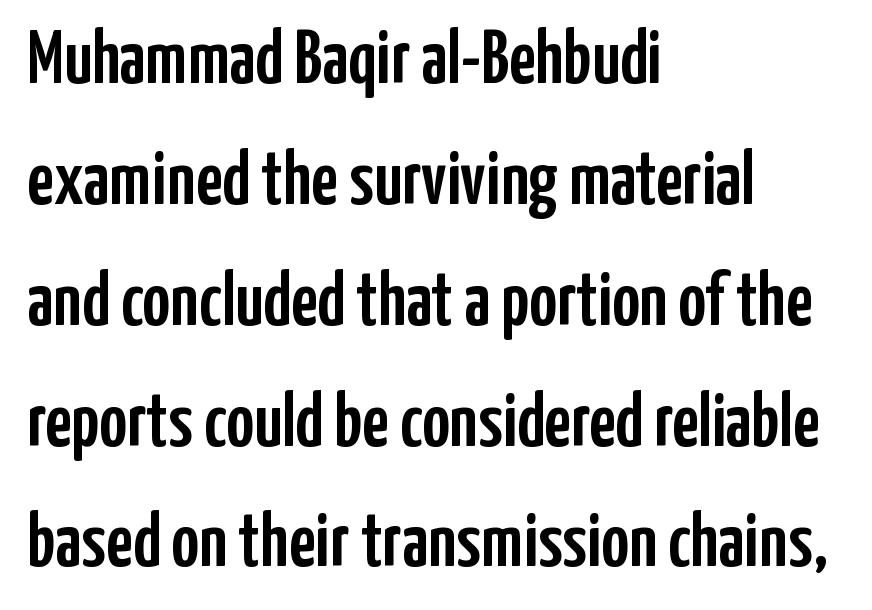
The image shows 76 px condensed sans-serif type, upright; set left-aligned, normal line spacing (1.59x), normal letter spacing, not underlined; low stroke contrast and a medium x-height.
